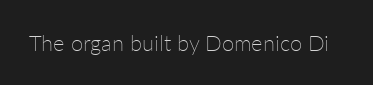
{"italic": "no", "bold": "no", "underline": "no", "letter_spacing": "normal", "letter_spacing_em": 0.0, "glyph_px": 22}
